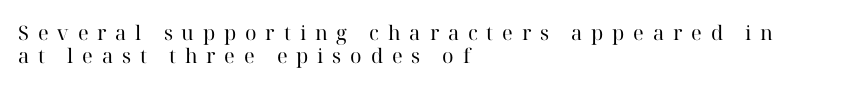
The image shows 20 px text type, upright; set left-aligned, tight line spacing (1.13x), unusually wide letter spacing (+0.44 em), not underlined.
